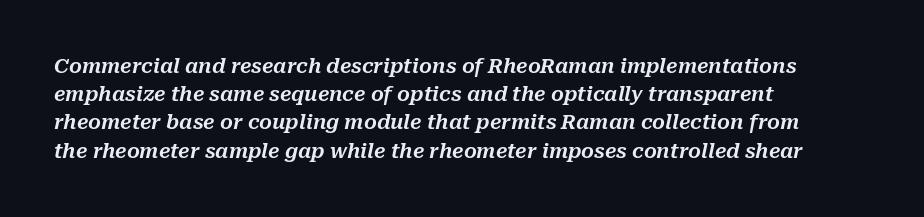
{"italic": "yes", "lean": "right", "slant_degrees": 10, "underline": "no", "align": "left", "line_spacing": "normal", "line_spacing_ratio": 1.41, "letter_spacing": "normal", "letter_spacing_em": 0.0, "glyph_px": 20}
